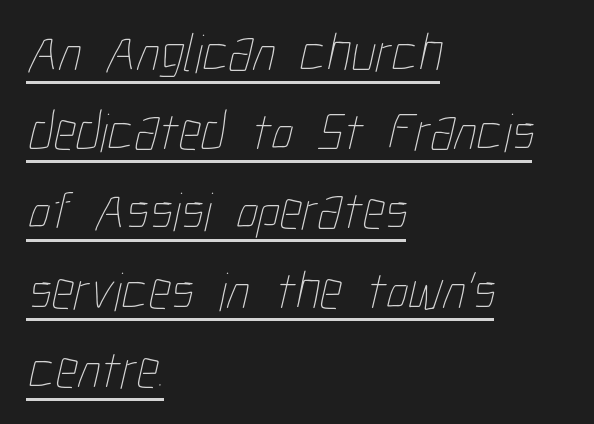
Q: Is the text bold? A: No.
Q: Is the text underlined? A: Yes.
Q: How is the paragraph aligned? A: Left-aligned.
Q: Is the spacing between letters normal or unusually wide? A: Normal.
Q: Is the spacing between lines tight, normal or loose? A: Normal.
Q: Width (condensed, normal, or wide)? A: Condensed.
Q: Stroke contrast? A: Low.
Q: x-height? A: Medium.
Q: Monospaced? A: No.
